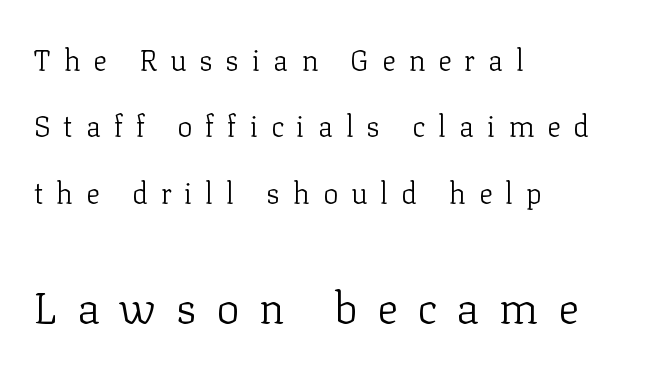
Q: Is the text bold? A: No.
Q: Is the text italic (slanted)? A: No, it is upright.
Q: Is the typeface a serif or a sans-serif typeface? A: Serif.
Q: Is the text underlined? A: No.
Q: How is the paragraph aligned? A: Left-aligned.
Q: Is the spacing between letters normal or unusually wide? A: Unusually wide.
Q: Is the spacing between lines tight, normal or loose? A: Loose.
Q: Which block of text is set in a larger size, the first (top) or the second (bottom)? A: The second (bottom) one.
Q: Width (condensed, normal, or wide)? A: Normal.
Q: Stroke contrast? A: Low.
Q: x-height? A: Medium.
Q: Monospaced? A: No.
